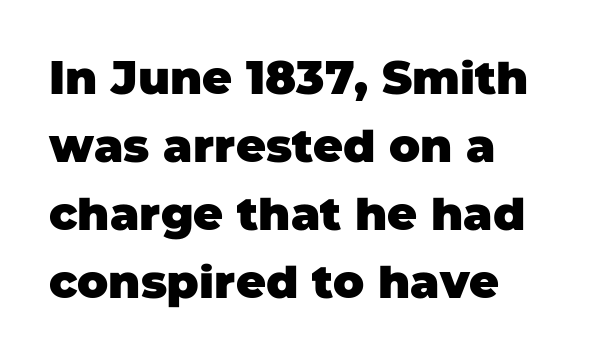
The image shows 46 px heavy sans-serif type; set left-aligned, normal line spacing (1.48x), normal letter spacing, not underlined; low stroke contrast and a large x-height.
